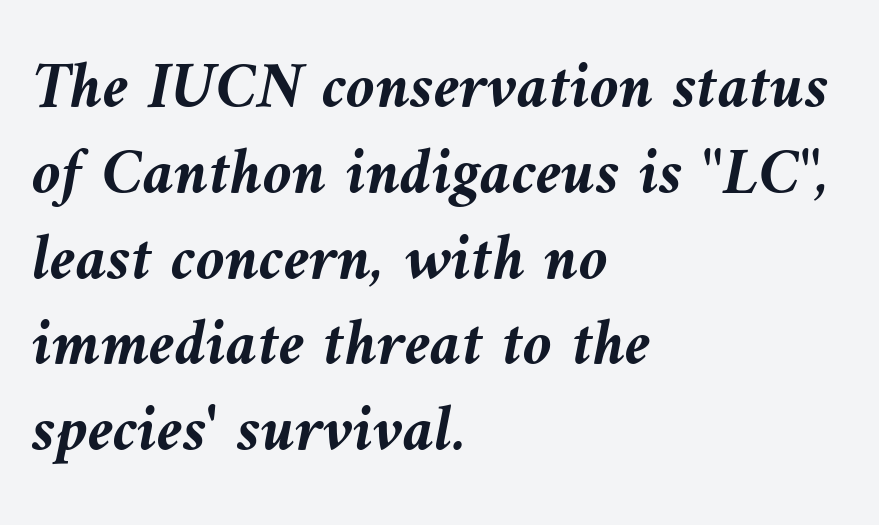
{"italic": "yes", "lean": "left", "slant_degrees": 9, "bold": "yes", "weight": "semibold", "width": "normal", "stroke_contrast": "medium", "x_height": "medium", "monospaced": "no", "underline": "no", "align": "left", "line_spacing": "normal", "line_spacing_ratio": 1.3, "letter_spacing": "normal", "letter_spacing_em": 0.0, "glyph_px": 66}
